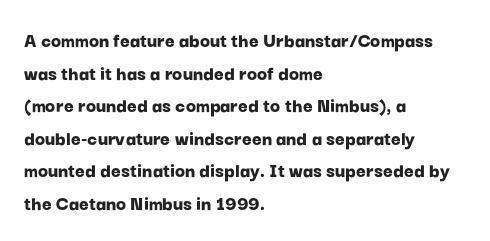
The rendering anchors every line to the left-hand side. In terms of posture, this sample is upright. This sample uses plain, unmodified letter spacing. The gap between lines stays unmarked.
